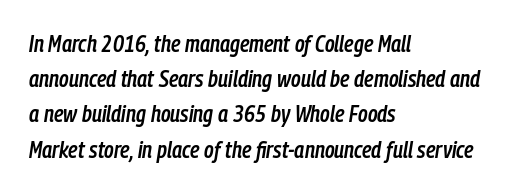
Q: Is the text bold? A: Semi-bold.
Q: Is the text italic (slanted)? A: Yes, it leans right by about 9 degrees.
Q: Is the text underlined? A: No.
Q: How is the paragraph aligned? A: Left-aligned.
Q: Is the spacing between letters normal or unusually wide? A: Normal.
Q: Is the spacing between lines tight, normal or loose? A: Normal.
